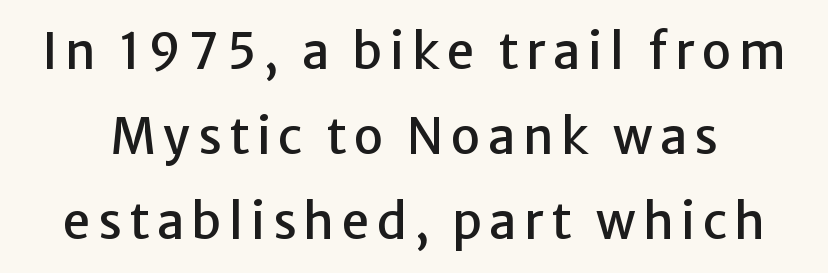
{"serif": "no", "italic": "no", "width": "normal", "stroke_contrast": "low", "x_height": "medium", "monospaced": "no", "underline": "no", "line_spacing_ratio": 1.73, "glyph_px": 49}
